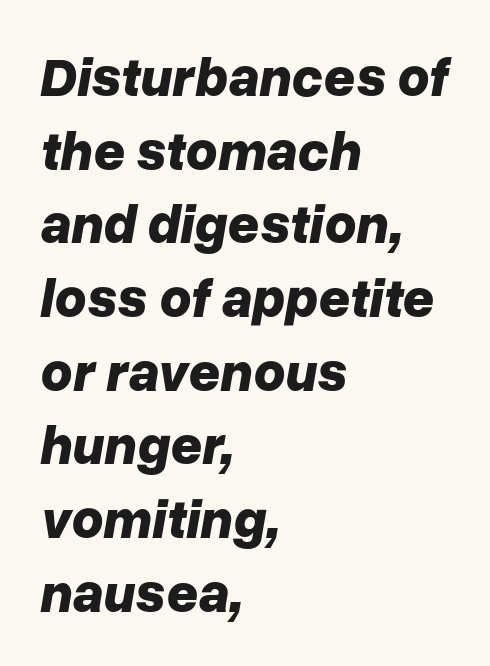
Q: Is the text bold? A: Yes.
Q: Is the text italic (slanted)? A: Yes, it leans right by about 10 degrees.
Q: Is the text underlined? A: No.
Q: How is the paragraph aligned? A: Left-aligned.
Q: Is the spacing between letters normal or unusually wide? A: Normal.
Q: Is the spacing between lines tight, normal or loose? A: Normal.
Q: Width (condensed, normal, or wide)? A: Normal.
Q: Stroke contrast? A: Low.
Q: x-height? A: Medium.
Q: Monospaced? A: No.
